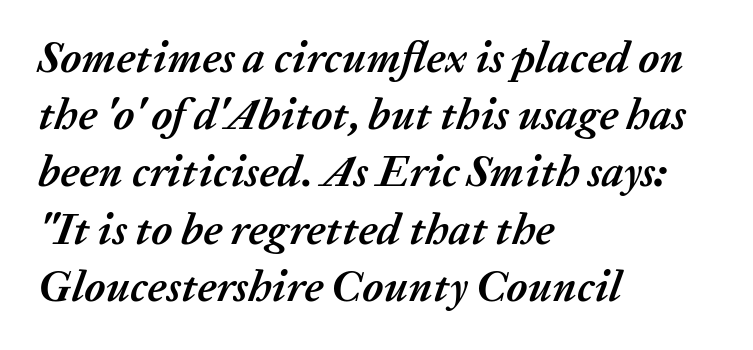
Teacher's note: observe the even left margin — that is flush-left alignment. The passage shown leans; its letterforms are oblique. The leading is moderate, giving the passage an even texture. A dark, heavy texture on the line: the type is bold. Note the varied advance widths — an 'i' is clearly narrower than an 'm'.
